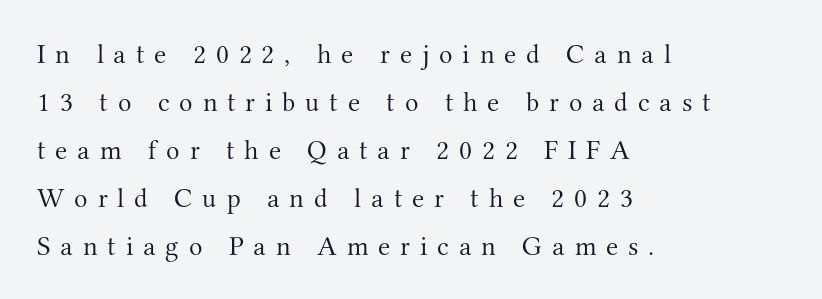
Posture: vertical. The passage is arranged the way most books set body copy — flush left. Are there feet on the stems? There are — it's a serif. The face used here is proportionally spaced, like ordinary book or web type. Stems and bowls with no extra thickness — not bold. Clear beneath every line of the passage.
